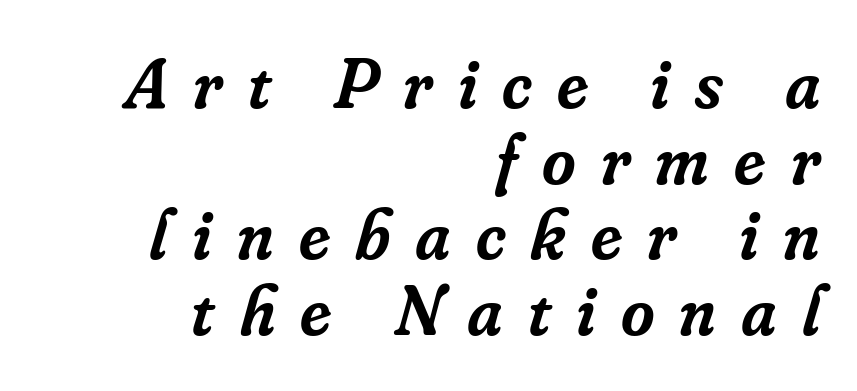
The image shows 72 px semibold serif type, italic (leaning right); set right-aligned, tight line spacing (1.05x), unusually wide letter spacing (+0.35 em), not underlined; low stroke contrast and a small x-height.
